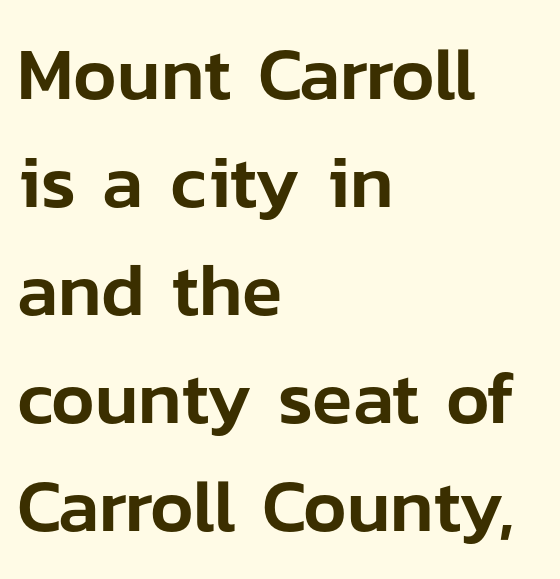
The image shows 74 px sans-serif type, upright; set left-aligned, normal line spacing (1.46x), normal letter spacing, not underlined; low stroke contrast and a medium x-height.
